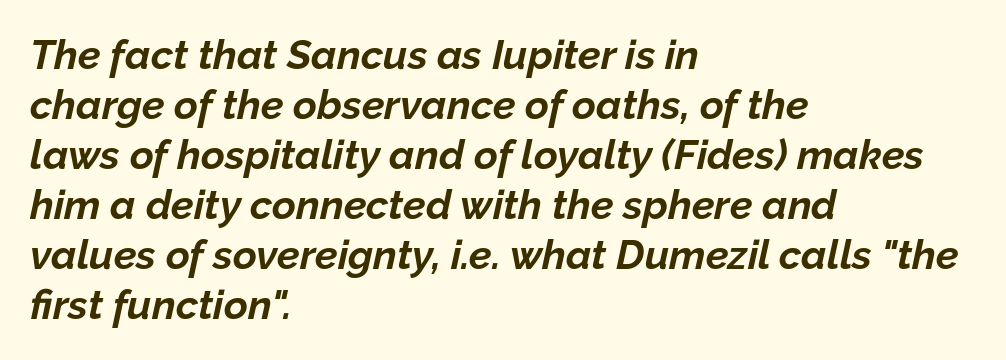
{"italic": "yes", "lean": "right", "slant_degrees": 12, "bold": "yes", "weight": "bold", "width": "normal", "stroke_contrast": "low", "x_height": "medium", "monospaced": "no", "underline": "no", "align": "left", "line_spacing_ratio": 1.22, "letter_spacing": "normal", "letter_spacing_em": 0.0, "glyph_px": 41}
